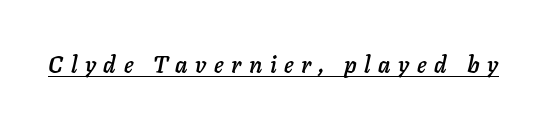
Q: Is the text italic (slanted)? A: Yes, it leans right by about 11 degrees.
Q: Is the text underlined? A: Yes.
Q: Is the spacing between letters normal or unusually wide? A: Unusually wide.
